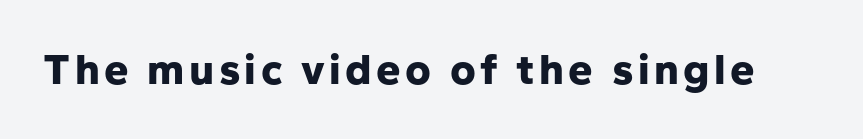
{"serif": "no", "italic": "no", "bold": "yes", "weight": "bold", "width": "normal", "stroke_contrast": "low", "x_height": "medium", "monospaced": "no", "underline": "no", "glyph_px": 44}
